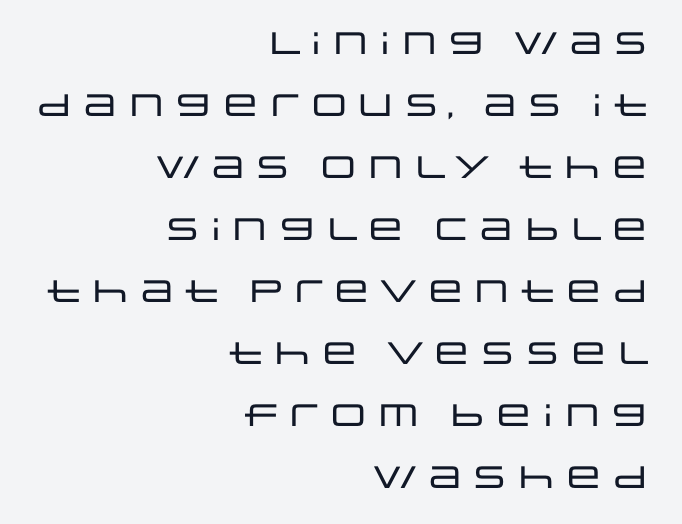
If you measured baseline to baseline, you'd find a long distance. A clean baseline with only descenders dipping below it. The ragged edge is on the left, which tells us the setting is flush right. This is roman type, the default non-slanted kind.
